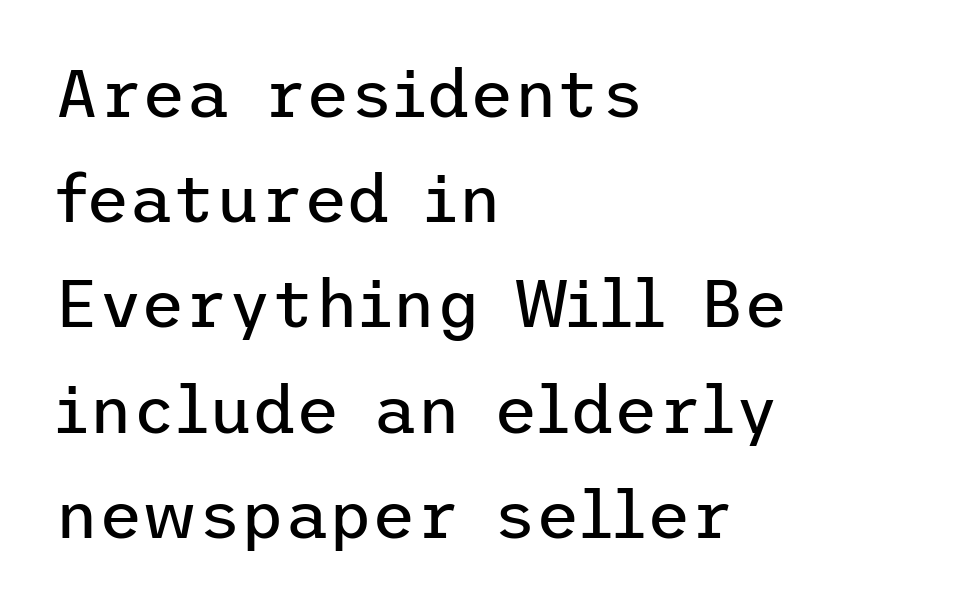
Reading down the block, your eye returns to a fixed left position each line. Only glyphs here, with clear space below each row. This sample uses plain, unmodified letter spacing. What kind of face is this? One without serifs — a sans. The axis of the letterforms is exactly vertical.
